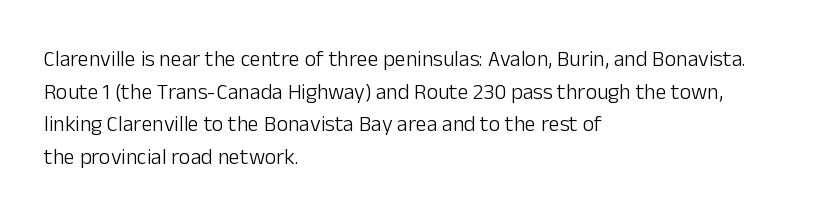
{"italic": "no", "bold": "no", "underline": "no", "align": "left", "line_spacing": "normal", "line_spacing_ratio": 1.48, "letter_spacing": "normal", "letter_spacing_em": 0.0, "glyph_px": 22}
